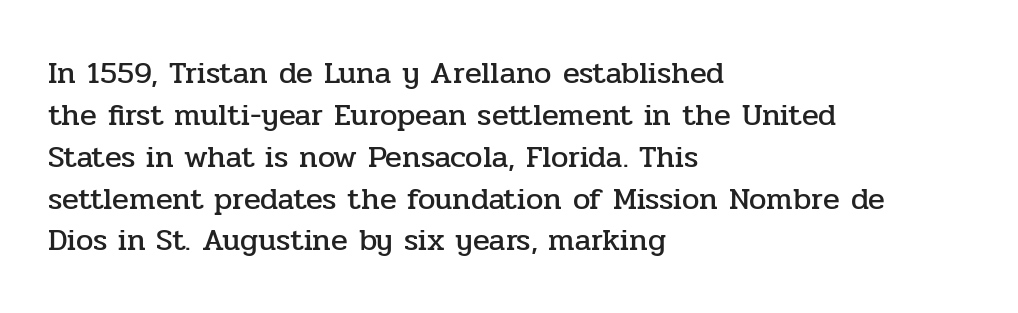
The passage shown is typed in a proportional face where columns would drift. Each line starts at the same left margin while the right side varies. The letters stand upright; this is a roman face. A typesetter would call this leading conventional body-copy spacing. Nothing unusual about the tracking: characters are spaced as the font intends.
